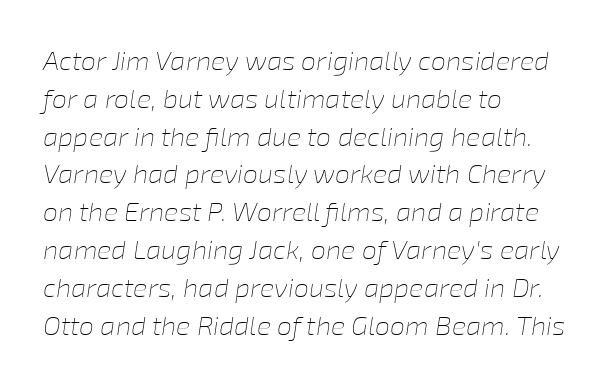
The image shows 27 px text type, italic (leaning right); set left-aligned, normal line spacing (1.4x), normal letter spacing, not underlined.
